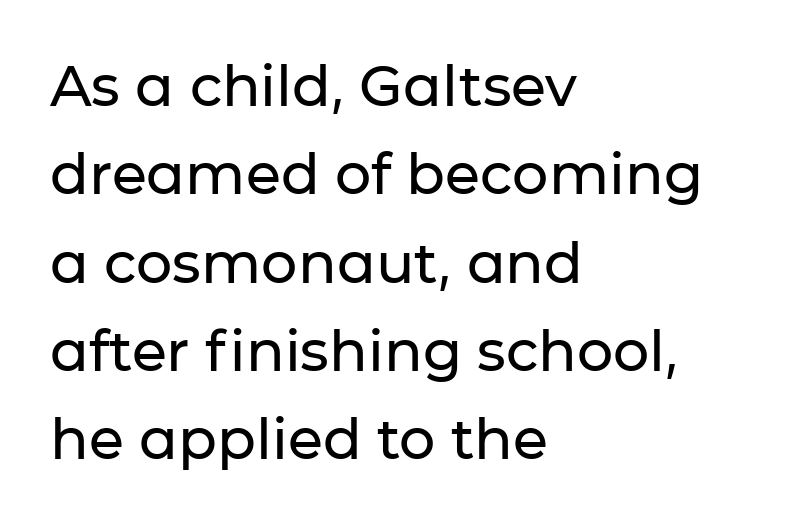
Q: Is the text italic (slanted)? A: No, it is upright.
Q: Is the typeface a serif or a sans-serif typeface? A: Sans-serif.
Q: Is the text underlined? A: No.
Q: How is the paragraph aligned? A: Left-aligned.
Q: Is the spacing between letters normal or unusually wide? A: Normal.
Q: Is the spacing between lines tight, normal or loose? A: Normal.
Q: Width (condensed, normal, or wide)? A: Normal.
Q: Stroke contrast? A: Low.
Q: x-height? A: Medium.
Q: Monospaced? A: No.
